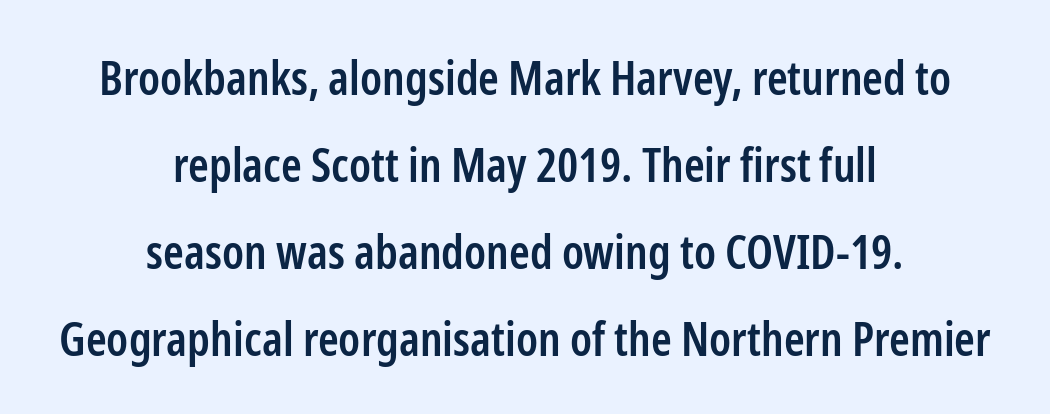
Q: Is the text bold? A: Semi-bold.
Q: Is the text italic (slanted)? A: No, it is upright.
Q: Is the typeface a serif or a sans-serif typeface? A: Sans-serif.
Q: Is the text underlined? A: No.
Q: How is the paragraph aligned? A: Centered.
Q: Is the spacing between letters normal or unusually wide? A: Normal.
Q: Width (condensed, normal, or wide)? A: Condensed.
Q: Stroke contrast? A: Low.
Q: x-height? A: Medium.
Q: Monospaced? A: No.
